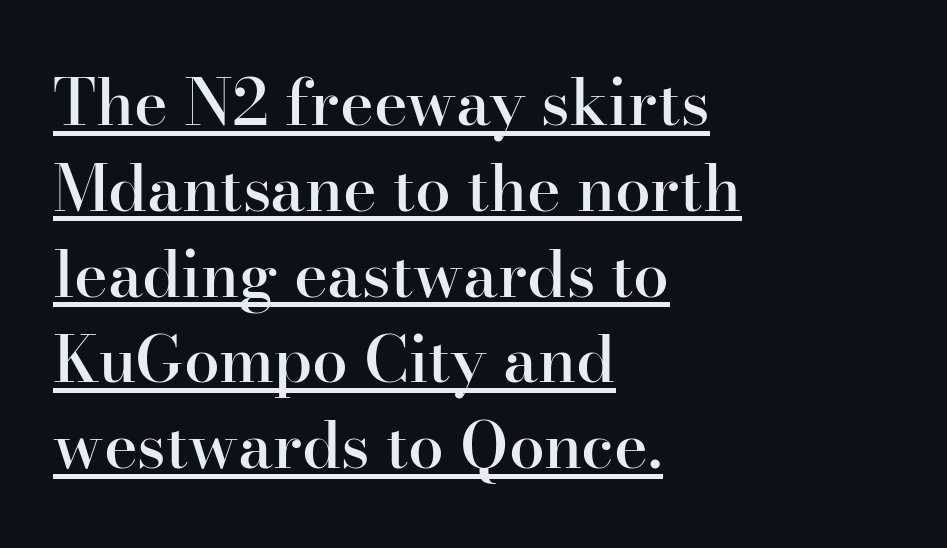
This sample uses a serif face. The passage shown has conventional tracking throughout. Each glyph is drawn with semibold strokes, heavier than normal yet not fully bold. Note the varied advance widths — an 'i' is clearly narrower than an 'm'. This block has exactly the height ordinary leading produces.
